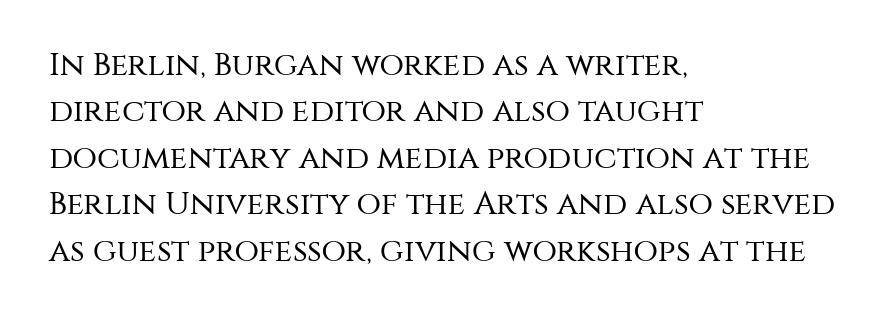
Q: Is the text bold? A: No.
Q: Is the text italic (slanted)? A: No, it is upright.
Q: Is the typeface a serif or a sans-serif typeface? A: Sans-serif.
Q: Is the text underlined? A: No.
Q: How is the paragraph aligned? A: Left-aligned.
Q: Is the spacing between letters normal or unusually wide? A: Normal.
Q: Is the spacing between lines tight, normal or loose? A: Normal.
Q: Width (condensed, normal, or wide)? A: Normal.
Q: Stroke contrast? A: Medium.
Q: x-height? A: Large.
Q: Monospaced? A: No.
